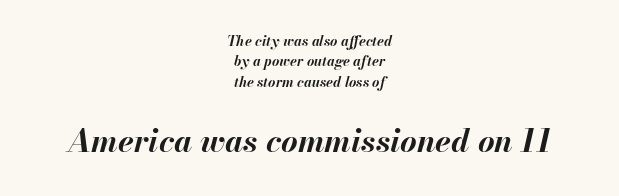
Q: Is the text bold? A: Yes.
Q: Is the text italic (slanted)? A: Yes, it leans right by about 13 degrees.
Q: Is the text underlined? A: No.
Q: How is the paragraph aligned? A: Centered.
Q: Is the spacing between letters normal or unusually wide? A: Normal.
Q: Is the spacing between lines tight, normal or loose? A: Normal.
Q: Which block of text is set in a larger size, the first (top) or the second (bottom)? A: The second (bottom) one.
Q: Width (condensed, normal, or wide)? A: Normal.
Q: Stroke contrast? A: Medium.
Q: x-height? A: Small.
Q: Monospaced? A: No.
